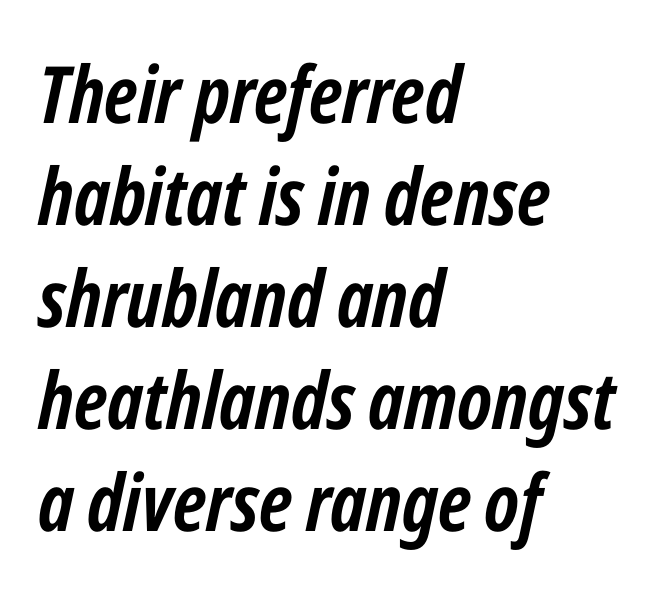
Q: Is the text bold? A: Yes.
Q: Is the text italic (slanted)? A: Yes, it leans right by about 12 degrees.
Q: Is the text underlined? A: No.
Q: How is the paragraph aligned? A: Left-aligned.
Q: Is the spacing between letters normal or unusually wide? A: Normal.
Q: Is the spacing between lines tight, normal or loose? A: Normal.
Q: Width (condensed, normal, or wide)? A: Condensed.
Q: Stroke contrast? A: Low.
Q: x-height? A: Medium.
Q: Monospaced? A: No.
